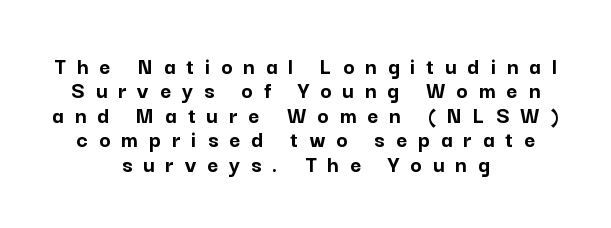
{"italic": "no", "bold": "yes", "underline": "no", "align": "center", "line_spacing": "tight", "line_spacing_ratio": 1.02, "letter_spacing": "wide", "letter_spacing_em": 0.46, "glyph_px": 24}
